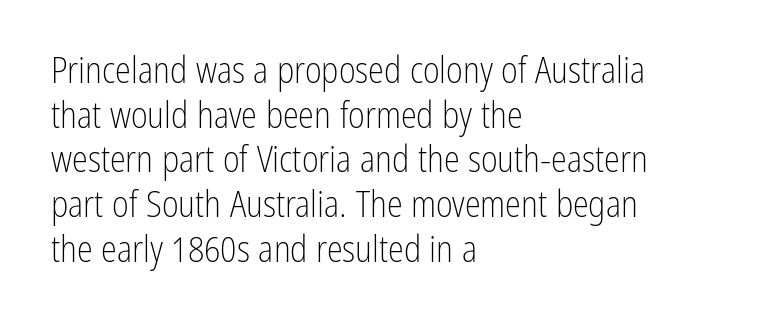
A sans-serif font was chosen for this passage. The string is rendered with underlining switched off. The strokes are not fattened; the text isn't bold. Glyph-to-glyph distance matches everyday printed text. Posture: upright roman. The typesetter chose a ragged-right arrangement here.
